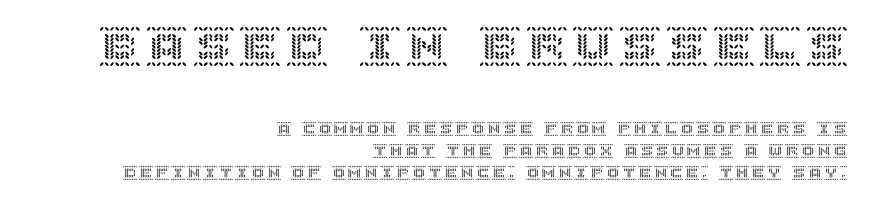
Anything drawn beneath the words? Only blank space. The letters stand straight up with perfectly vertical stems. Reading down the column, the eye jumps a familiar distance to each next line. The lines are quadded right. Larger block? The one above; the one below is distinctly smaller.
